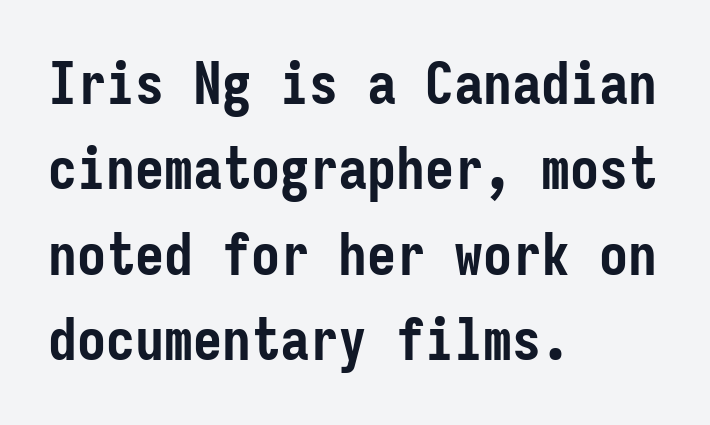
{"serif": "no", "italic": "no", "bold": "yes", "weight": "semibold", "width": "condensed", "stroke_contrast": "low", "x_height": "medium", "monospaced": "yes", "underline": "no", "align": "left", "line_spacing": "normal", "line_spacing_ratio": 1.47, "letter_spacing": "normal", "letter_spacing_em": 0.0, "glyph_px": 58}
